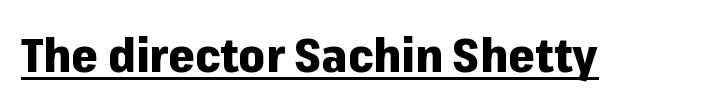
Q: Is the text bold? A: Yes.
Q: Is the text italic (slanted)? A: No, it is upright.
Q: Is the typeface a serif or a sans-serif typeface? A: Sans-serif.
Q: Is the text underlined? A: Yes.
Q: Is the spacing between letters normal or unusually wide? A: Normal.
Q: Width (condensed, normal, or wide)? A: Normal.
Q: Stroke contrast? A: Low.
Q: x-height? A: Medium.
Q: Monospaced? A: No.
